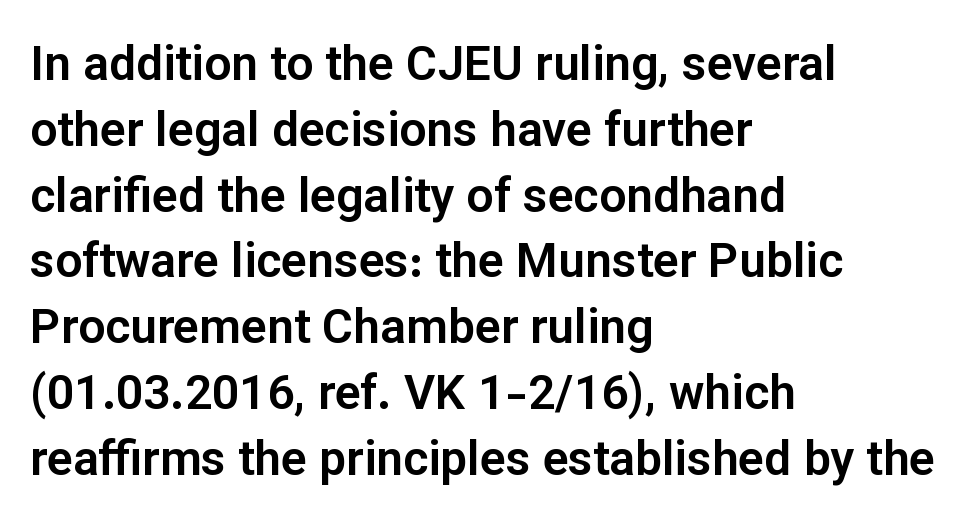
The image shows 48 px sans-serif type, upright; set left-aligned, normal line spacing (1.37x), normal letter spacing, not underlined; low stroke contrast and a medium x-height.
